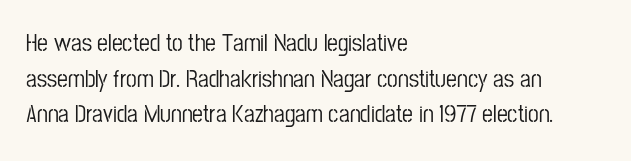
The image shows 24 px text type, upright; set left-aligned, normal line spacing (1.48x), normal letter spacing, not underlined.
